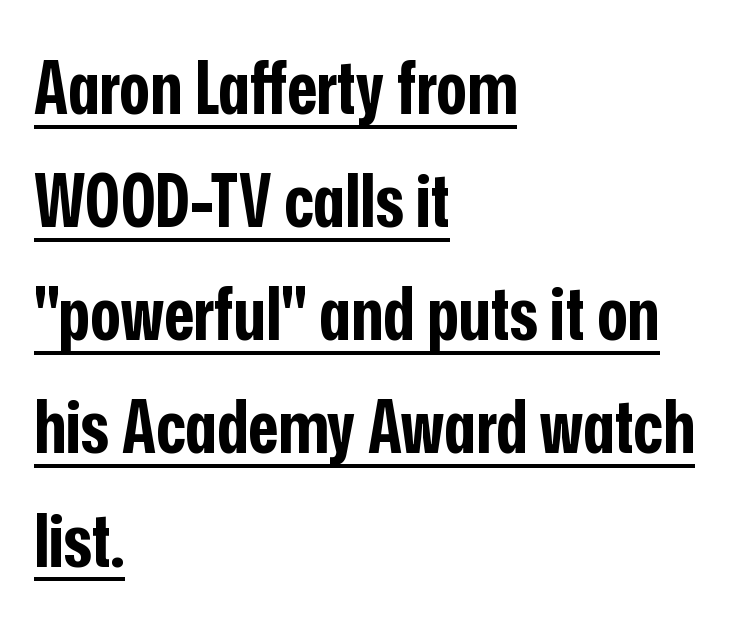
Q: Is the text bold? A: Yes.
Q: Is the text italic (slanted)? A: No, it is upright.
Q: Is the typeface a serif or a sans-serif typeface? A: Sans-serif.
Q: Is the text underlined? A: Yes.
Q: How is the paragraph aligned? A: Left-aligned.
Q: Is the spacing between letters normal or unusually wide? A: Normal.
Q: Is the spacing between lines tight, normal or loose? A: Normal.
Q: Width (condensed, normal, or wide)? A: Condensed.
Q: Stroke contrast? A: Low.
Q: x-height? A: Medium.
Q: Monospaced? A: No.
